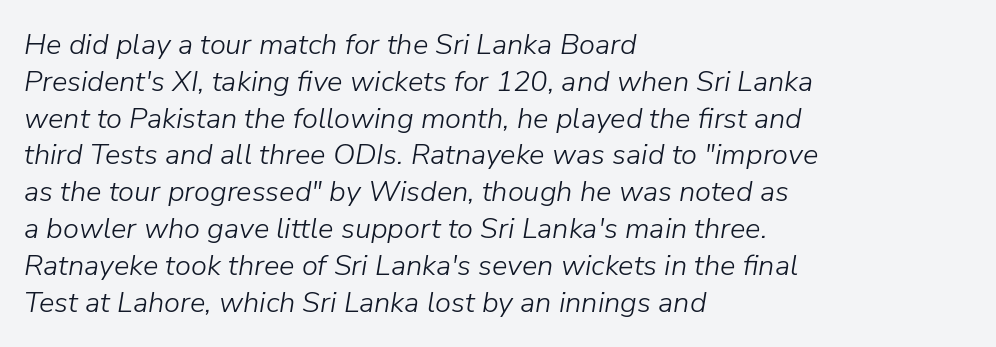
{"italic": "yes", "lean": "right", "slant_degrees": 9, "bold": "no", "weight": "light", "width": "normal", "stroke_contrast": "low", "x_height": "medium", "monospaced": "no", "underline": "no", "align": "left", "line_spacing": "normal", "line_spacing_ratio": 1.27, "letter_spacing": "normal", "letter_spacing_em": 0.0, "glyph_px": 29}
